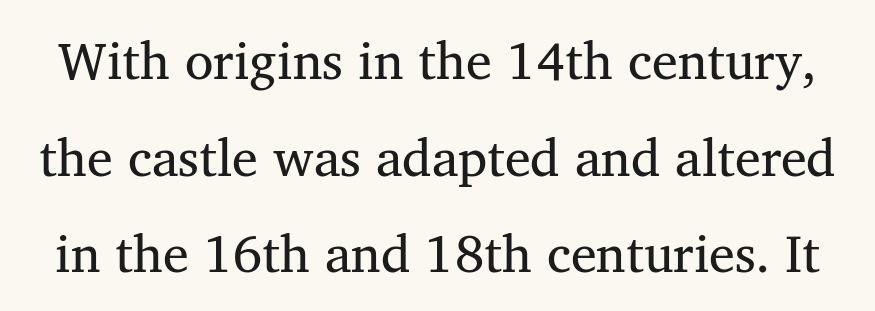
{"serif": "yes", "italic": "no", "bold": "no", "weight": "regular", "width": "normal", "stroke_contrast": "medium", "x_height": "medium", "monospaced": "no", "underline": "no", "line_spacing_ratio": 1.86, "letter_spacing": "normal", "letter_spacing_em": 0.0, "glyph_px": 52}
